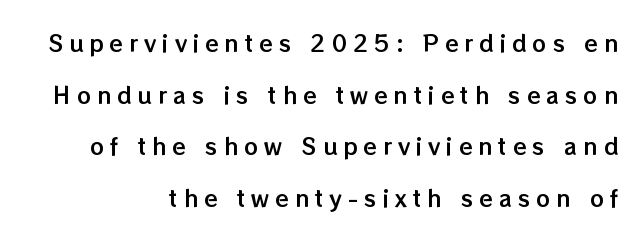
Q: Is the text italic (slanted)? A: No, it is upright.
Q: Is the text underlined? A: No.
Q: How is the paragraph aligned? A: Right-aligned.
Q: Is the spacing between letters normal or unusually wide? A: Unusually wide.
Q: Is the spacing between lines tight, normal or loose? A: Loose.
